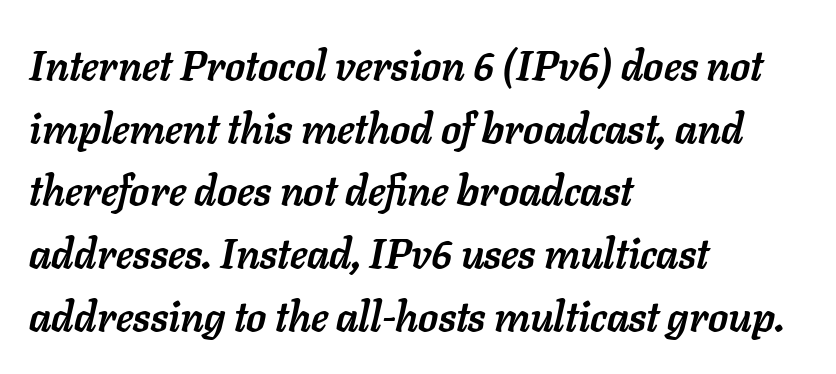
Q: Is the text bold? A: Yes.
Q: Is the text italic (slanted)? A: Yes, it leans right by about 11 degrees.
Q: Is the text underlined? A: No.
Q: How is the paragraph aligned? A: Left-aligned.
Q: Is the spacing between letters normal or unusually wide? A: Normal.
Q: Is the spacing between lines tight, normal or loose? A: Normal.
Q: Width (condensed, normal, or wide)? A: Normal.
Q: Stroke contrast? A: Low.
Q: x-height? A: Medium.
Q: Monospaced? A: No.
